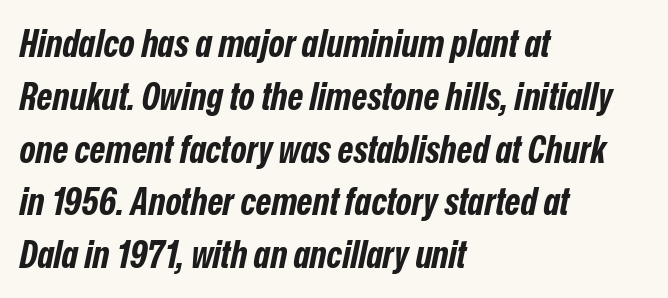
The typography opts for an oblique posture over an upright one. The passage shown is typed in a proportional face where columns would drift. Vertically, the passage feels balanced, rows spaced as you'd expect. Has an underline been added? It has not.
